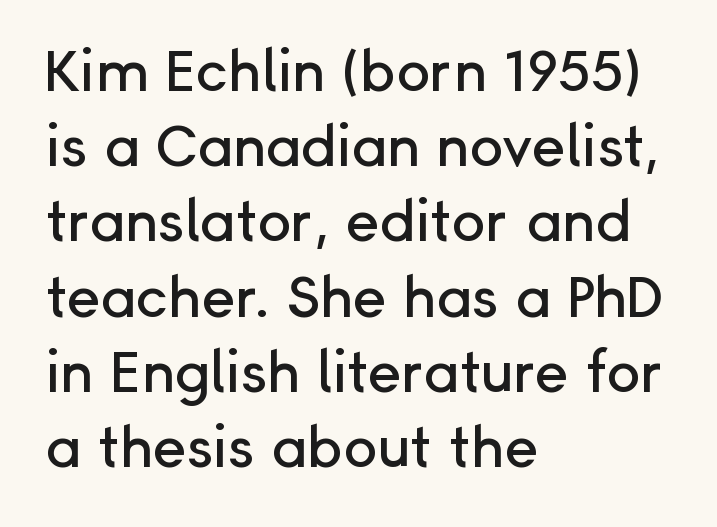
{"serif": "no", "italic": "no", "width": "normal", "stroke_contrast": "low", "x_height": "medium", "monospaced": "no", "underline": "no", "align": "left", "line_spacing": "normal", "line_spacing_ratio": 1.32, "letter_spacing": "normal", "letter_spacing_em": 0.0, "glyph_px": 57}
